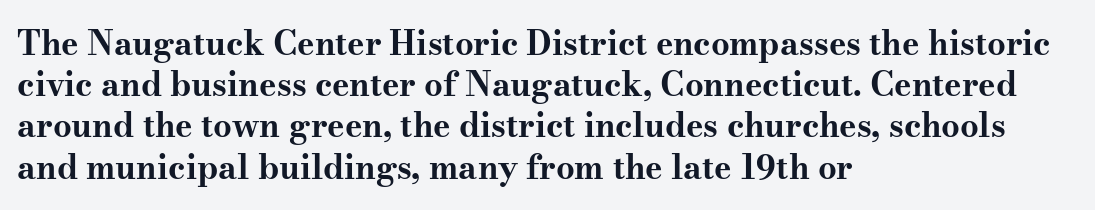
The image shows 33 px bold, wide serif type, upright; set left-aligned, normal line spacing (1.25x), normal letter spacing, not underlined; medium stroke contrast and a small x-height.
